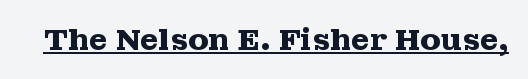
{"serif": "yes", "italic": "no", "bold": "yes", "weight": "heavy", "width": "wide", "stroke_contrast": "medium", "x_height": "medium", "monospaced": "no", "underline": "yes", "letter_spacing": "normal", "letter_spacing_em": 0.0, "glyph_px": 30}
